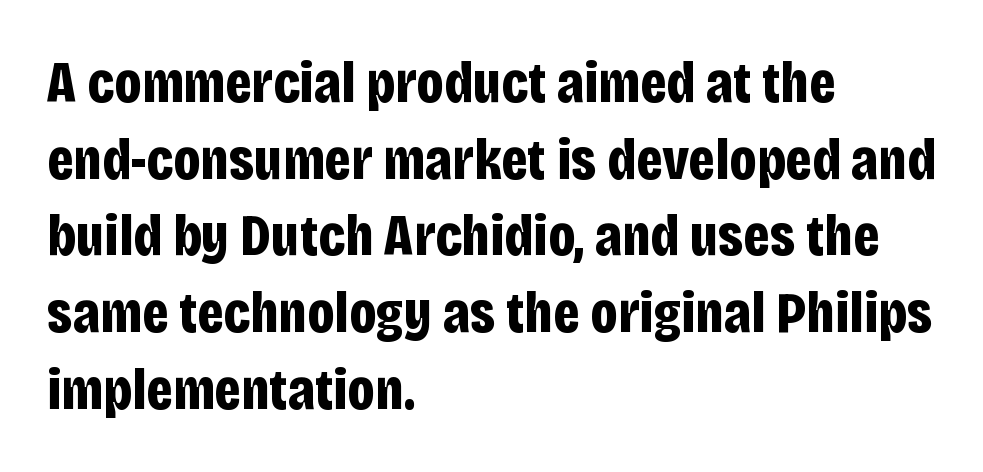
Varying glyph widths throughout — classic text-font behaviour. Just letters on the line, the space beneath them empty. Reading down the column, the eye jumps a familiar distance to each next line. This sample uses a sans-serif face. Words appear dense and cohesive because spacing is normal. Is the type bold? Yes — the strokes are clearly thick and heavy.
